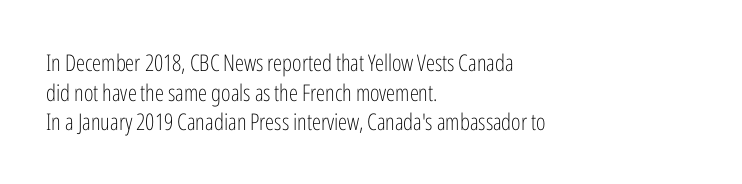
The image shows 23 px text type, upright; set left-aligned, normal line spacing (1.29x), normal letter spacing, not underlined.
